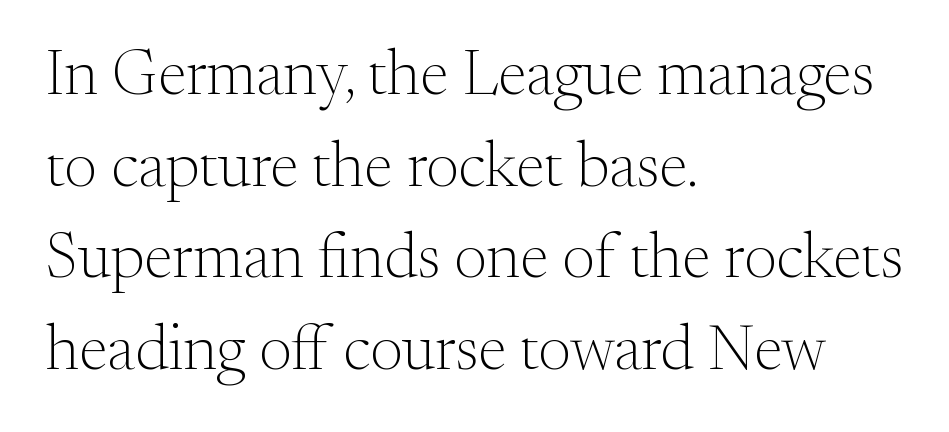
Typographically, this falls in the serif category. The face used here is rendered with its standard letterfit. Designer's note — italics off, roman on. Just letters on the line, the space beneath them empty.
